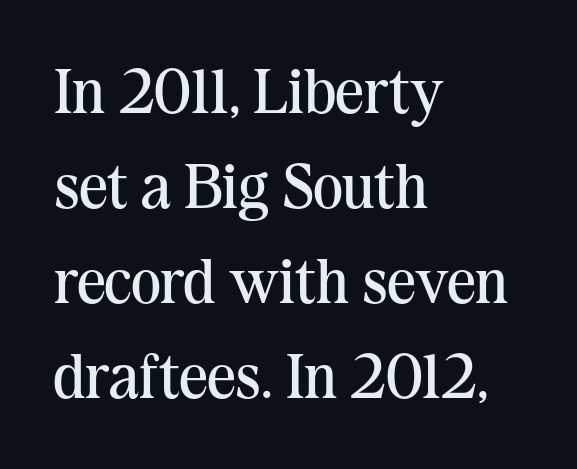
{"serif": "yes", "italic": "no", "bold": "no", "weight": "regular", "width": "normal", "stroke_contrast": "medium", "x_height": "medium", "monospaced": "no", "underline": "no", "align": "left", "line_spacing": "normal", "line_spacing_ratio": 1.51, "letter_spacing": "normal", "letter_spacing_em": 0.0, "glyph_px": 63}
